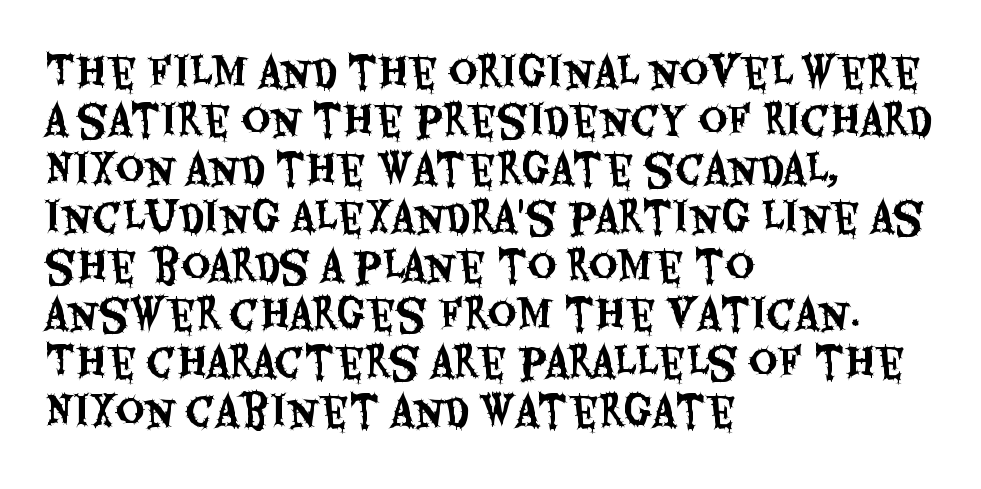
A student would call this left alignment; a typographer would say flush left, rag right. Spacing between characters is what you'd get straight out of the box. Is this a sans? Yes — the strokes have no serifs. The passage shown is typed in a proportional face where columns would drift. The space beneath each line is pristine and unruled.
